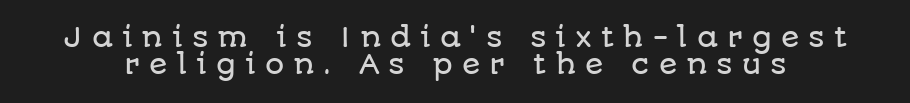
{"italic": "no", "underline": "no", "line_spacing": "tight", "line_spacing_ratio": 1.01, "letter_spacing": "wide", "letter_spacing_em": 0.33, "glyph_px": 27}
